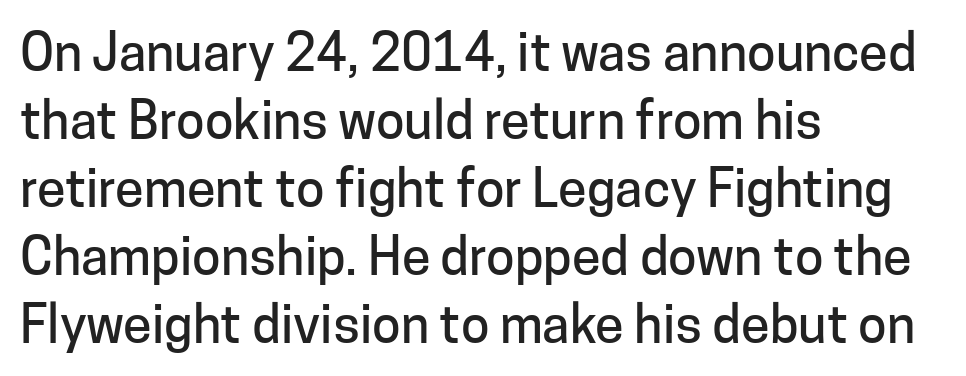
{"serif": "no", "italic": "no", "width": "normal", "stroke_contrast": "low", "x_height": "medium", "monospaced": "no", "underline": "no", "align": "left", "line_spacing": "normal", "line_spacing_ratio": 1.31, "letter_spacing": "normal", "letter_spacing_em": 0.0, "glyph_px": 52}
